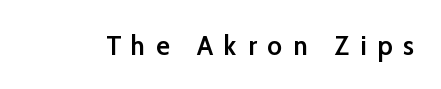
Q: Is the text bold? A: Semi-bold.
Q: Is the text italic (slanted)? A: No, it is upright.
Q: Is the typeface a serif or a sans-serif typeface? A: Sans-serif.
Q: Is the text underlined? A: No.
Q: Is the spacing between letters normal or unusually wide? A: Unusually wide.
Q: Width (condensed, normal, or wide)? A: Normal.
Q: Stroke contrast? A: Low.
Q: x-height? A: Medium.
Q: Monospaced? A: No.
